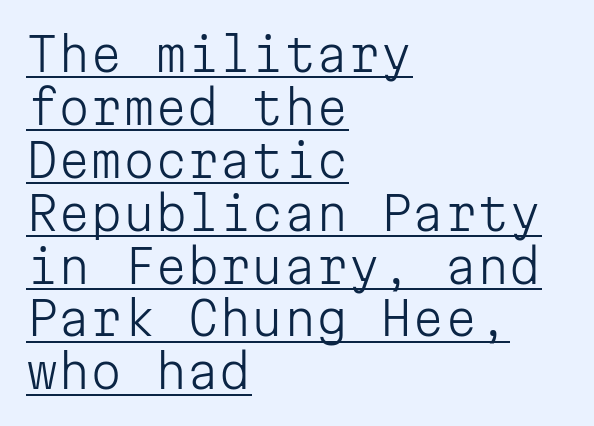
{"serif": "no", "italic": "no", "bold": "no", "weight": "light", "width": "normal", "stroke_contrast": "low", "x_height": "medium", "monospaced": "yes", "underline": "yes", "align": "left", "line_spacing": "tight", "line_spacing_ratio": 1.15, "letter_spacing": "normal", "letter_spacing_em": 0.0, "glyph_px": 46}
